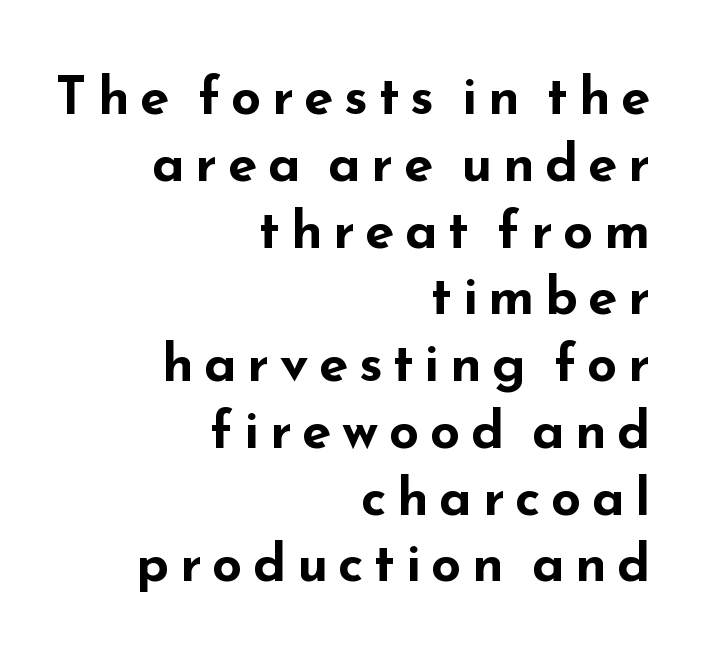
Q: Is the text bold? A: Yes.
Q: Is the text italic (slanted)? A: No, it is upright.
Q: Is the typeface a serif or a sans-serif typeface? A: Sans-serif.
Q: Is the text underlined? A: No.
Q: How is the paragraph aligned? A: Right-aligned.
Q: Is the spacing between letters normal or unusually wide? A: Unusually wide.
Q: Is the spacing between lines tight, normal or loose? A: Normal.
Q: Width (condensed, normal, or wide)? A: Wide.
Q: Stroke contrast? A: Low.
Q: x-height? A: Small.
Q: Monospaced? A: No.
